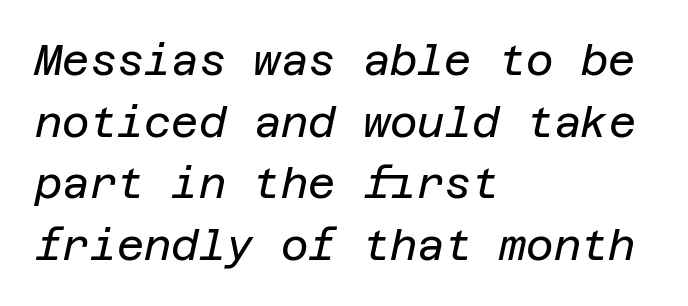
The image shows 42 px regular-weight type, italic (leaning right); set left-aligned, normal line spacing (1.47x), normal letter spacing, not underlined; low stroke contrast and a large x-height.
